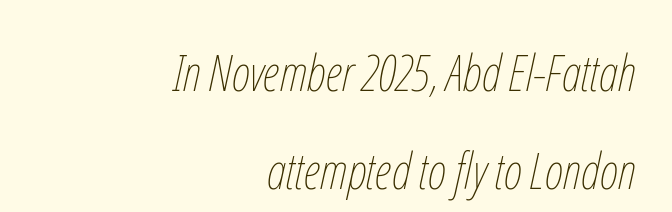
Honestly, there is no underline to notice here at all. These lines are rendered in a variable-pitch font. One-word summary of the alignment: right. Tracking here is standard; glyphs follow each other at the usual distance. The typography opts for an oblique posture over an upright one.
